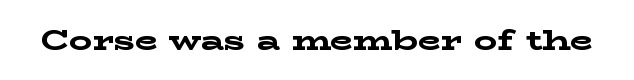
{"serif": "yes", "italic": "no", "bold": "yes", "weight": "bold", "width": "wide", "stroke_contrast": "low", "x_height": "medium", "monospaced": "no", "underline": "no", "letter_spacing": "normal", "letter_spacing_em": 0.0, "glyph_px": 29}
